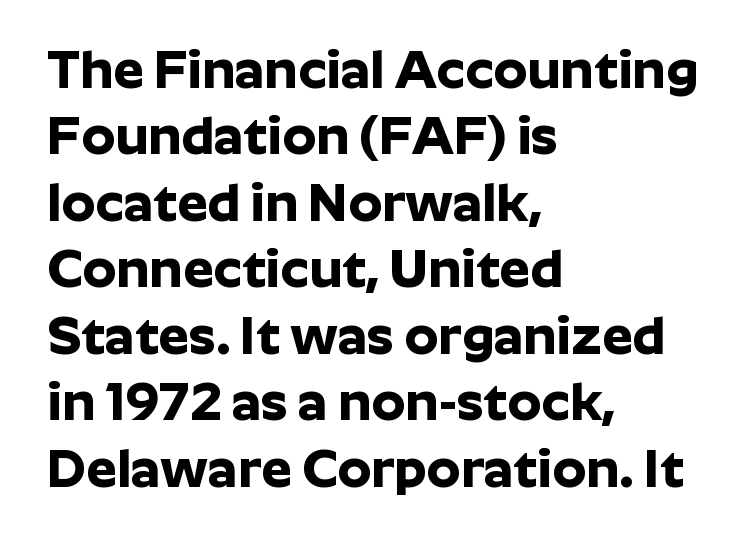
This sample has the flowing, uneven cadence of proportional lettering. Default kerning and tracking; the words read as compact shapes. The area under the type is left untouched. You'd pick this weight for a headline — it's a proper bold.
